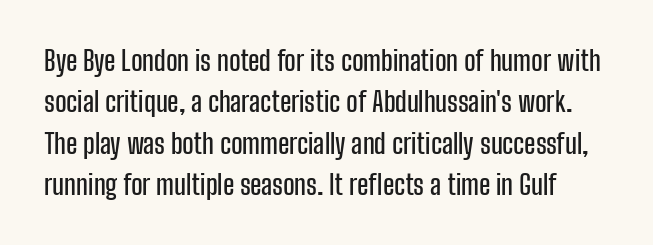
This block has exactly the height ordinary leading produces. Look at the tracking — it's just the regular setting, nothing added. The string is rendered with underlining switched off. The letters stand straight up with perfectly vertical stems.
